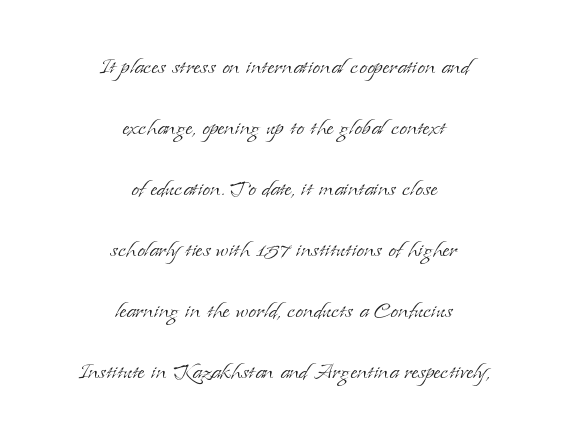
The vertical gap from one line to the next is large. You could not count columns in this text — the font is proportionally spaced. The text block is weighted toward neither margin, spreading evenly from the middle. Quick note: underline off.
